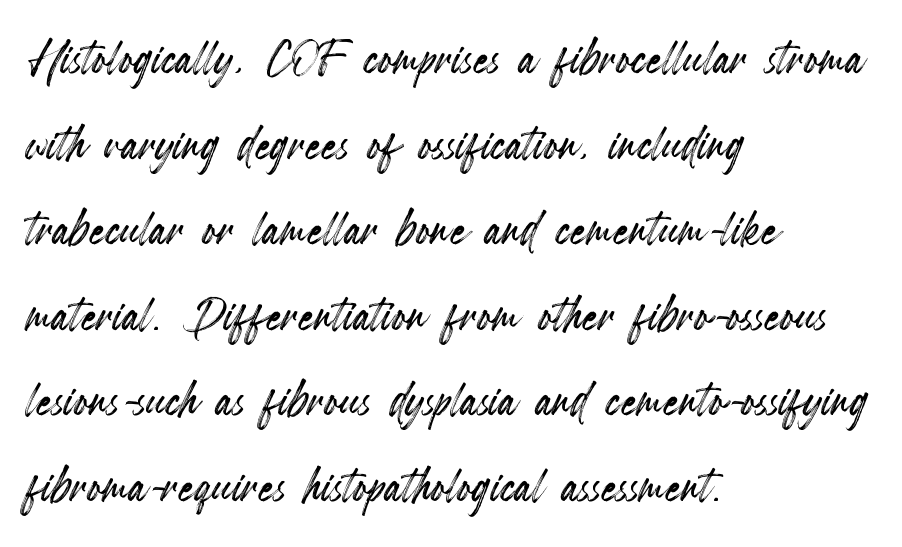
{"width": "condensed", "x_height": "small", "monospaced": "no", "underline": "no", "align": "left", "line_spacing": "normal", "line_spacing_ratio": 1.38, "letter_spacing": "normal", "letter_spacing_em": 0.0, "glyph_px": 62}
